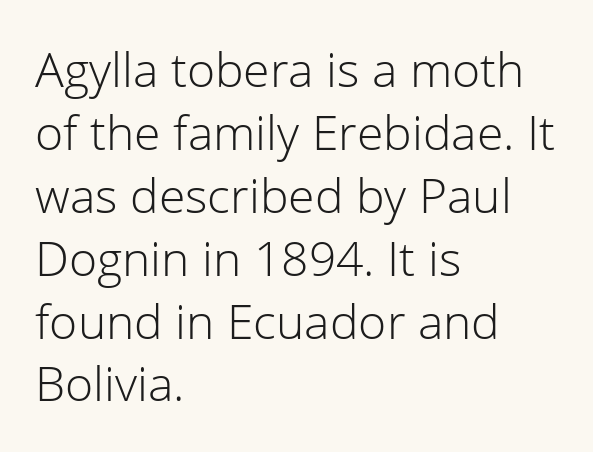
The image shows 48 px light sans-serif type, upright; set left-aligned, normal line spacing (1.31x), normal letter spacing, not underlined; low stroke contrast and a medium x-height.
